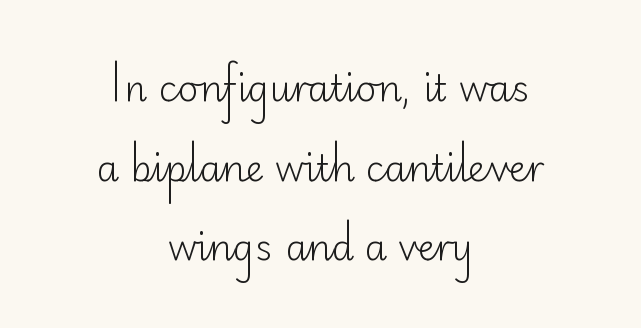
Reading down the block, each line starts at a different indent, mirrored at its end. Line spacing here is loose. Is the type heavy? It reads as light-to-regular instead. This is roman type, the default non-slanted kind. Do the characters align in a grid? No, the font is proportional. The typeface chosen for these lines omits serifs.
